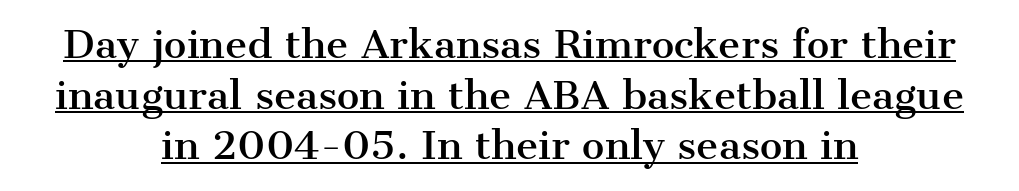
{"serif": "yes", "italic": "no", "width": "normal", "stroke_contrast": "medium", "x_height": "medium", "monospaced": "no", "underline": "yes", "align": "center", "line_spacing": "normal", "line_spacing_ratio": 1.33, "letter_spacing": "normal", "letter_spacing_em": 0.0, "glyph_px": 38}
